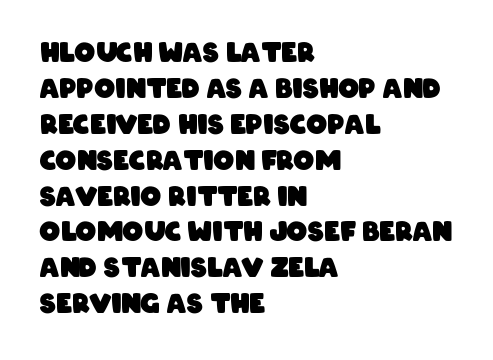
Q: Is the text bold? A: Yes.
Q: Is the text underlined? A: No.
Q: How is the paragraph aligned? A: Left-aligned.
Q: Is the spacing between letters normal or unusually wide? A: Normal.
Q: Is the spacing between lines tight, normal or loose? A: Normal.
